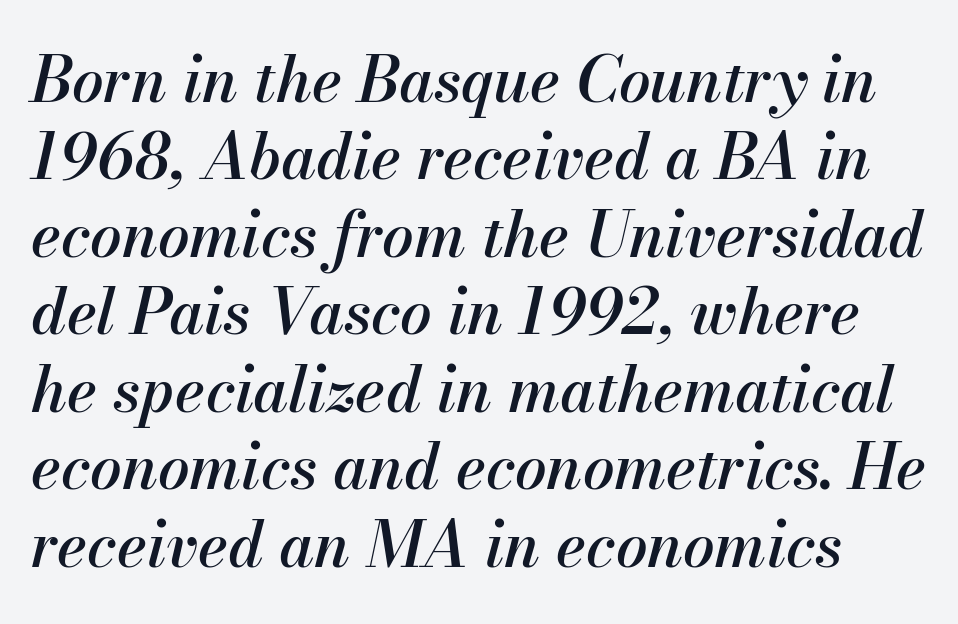
The image shows 63 px text type, italic (leaning right); set line spacing 1.23x, normal letter spacing, not underlined; medium stroke contrast and a small x-height.
